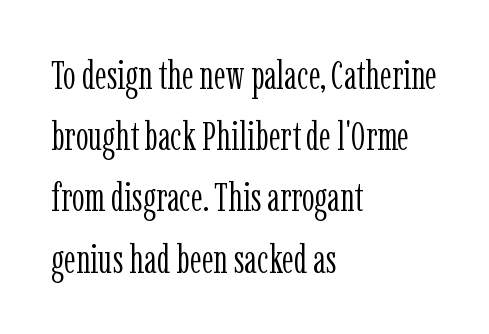
The lettering holds an erect, upright posture throughout. Do the characters align in a grid? No, the font is proportional. The designer went with a serif here, giving each stem small feet. Stem width sits at or under what a default text font uses.
